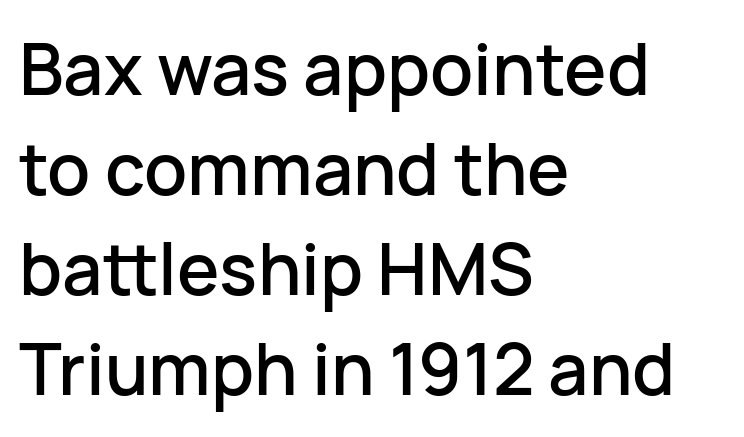
Q: Is the text italic (slanted)? A: No, it is upright.
Q: Is the typeface a serif or a sans-serif typeface? A: Sans-serif.
Q: Is the text underlined? A: No.
Q: How is the paragraph aligned? A: Left-aligned.
Q: Is the spacing between letters normal or unusually wide? A: Normal.
Q: Is the spacing between lines tight, normal or loose? A: Normal.
Q: Width (condensed, normal, or wide)? A: Normal.
Q: Stroke contrast? A: Low.
Q: x-height? A: Medium.
Q: Monospaced? A: No.
